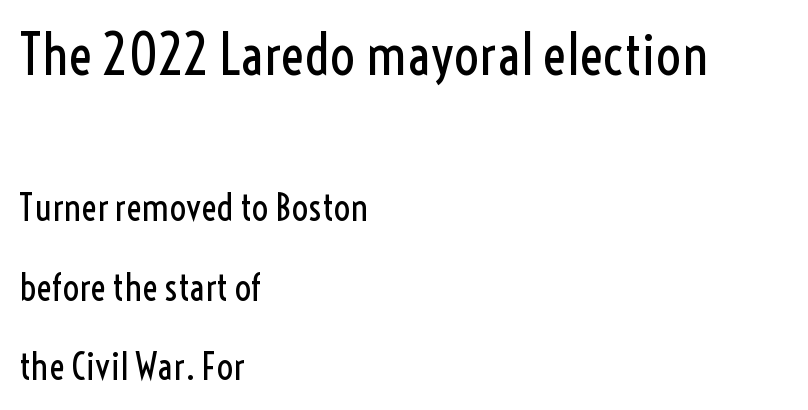
The image shows 56 px regular-weight, condensed sans-serif type, upright; set left-aligned, loose line spacing (2.15x), normal letter spacing, not underlined; the first (top) block is 1.51x larger; a medium x-height.
